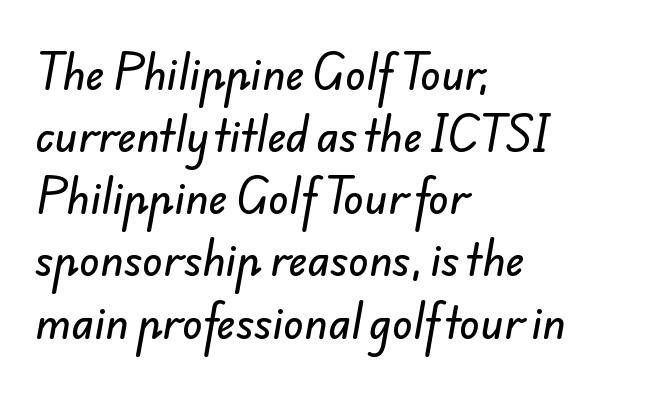
Q: Is the typeface a serif or a sans-serif typeface? A: Sans-serif.
Q: Is the text underlined? A: No.
Q: How is the paragraph aligned? A: Left-aligned.
Q: Is the spacing between letters normal or unusually wide? A: Normal.
Q: Is the spacing between lines tight, normal or loose? A: Normal.
Q: Width (condensed, normal, or wide)? A: Normal.
Q: Stroke contrast? A: Low.
Q: x-height? A: Small.
Q: Monospaced? A: No.
